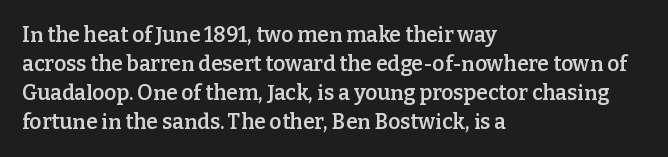
{"italic": "no", "bold": "semi", "underline": "no", "align": "left", "line_spacing": "normal", "line_spacing_ratio": 1.38, "letter_spacing": "normal", "letter_spacing_em": 0.0, "glyph_px": 21}
